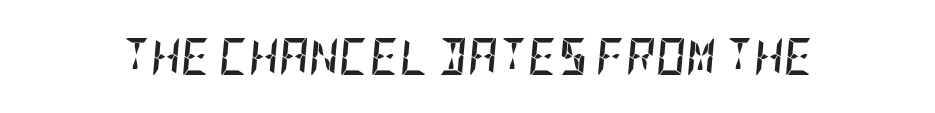
Q: Is the text bold? A: Yes.
Q: Is the text italic (slanted)? A: Yes, it leans right by about 5 degrees.
Q: Is the text underlined? A: No.
Q: Is the spacing between letters normal or unusually wide? A: Normal.
Q: Width (condensed, normal, or wide)? A: Condensed.
Q: Stroke contrast? A: Low.
Q: x-height? A: Large.
